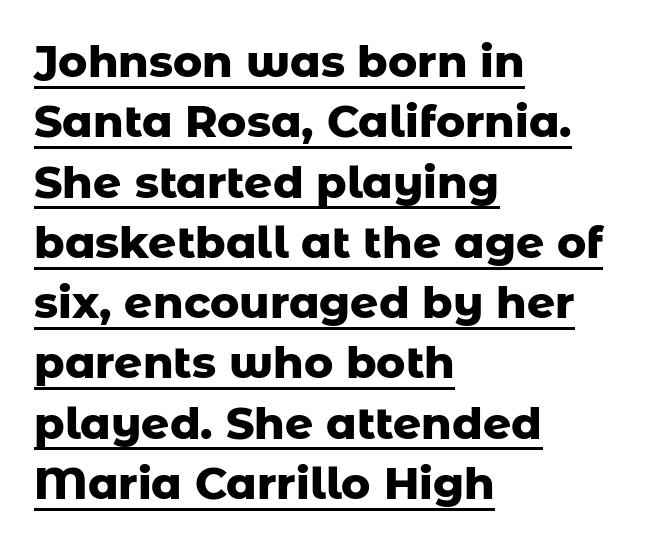
Q: Is the text bold? A: Yes.
Q: Is the text italic (slanted)? A: No, it is upright.
Q: Is the typeface a serif or a sans-serif typeface? A: Sans-serif.
Q: Is the text underlined? A: Yes.
Q: How is the paragraph aligned? A: Left-aligned.
Q: Is the spacing between letters normal or unusually wide? A: Normal.
Q: Is the spacing between lines tight, normal or loose? A: Normal.
Q: Width (condensed, normal, or wide)? A: Normal.
Q: Stroke contrast? A: Low.
Q: x-height? A: Medium.
Q: Monospaced? A: No.
